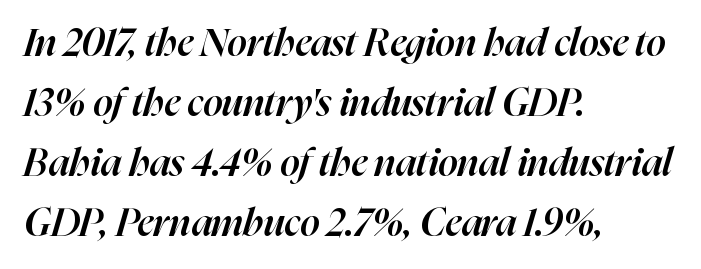
There is no visible air inserted between adjacent glyphs. This sample has the flowing, uneven cadence of proportional lettering. The typesetter chose a ragged-right arrangement here. Leading matches the norm, producing a regular column. In terms of weight, the rendering is demibold, just under bold.
